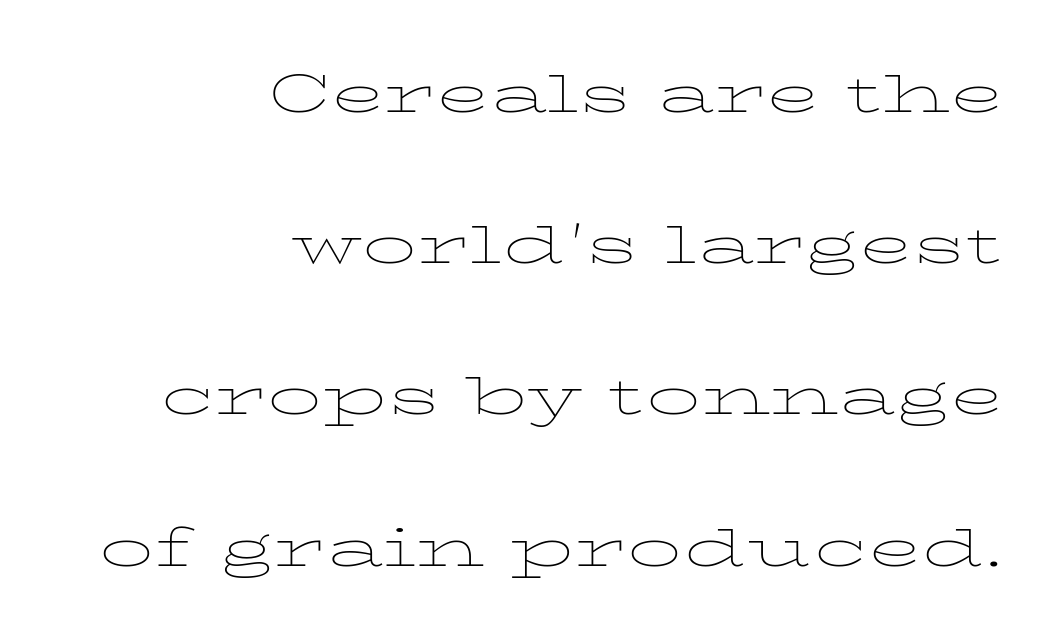
Q: Is the text bold? A: No.
Q: Is the text italic (slanted)? A: No, it is upright.
Q: Is the text underlined? A: No.
Q: How is the paragraph aligned? A: Right-aligned.
Q: Is the spacing between letters normal or unusually wide? A: Normal.
Q: Is the spacing between lines tight, normal or loose? A: Loose.
Q: Width (condensed, normal, or wide)? A: Wide.
Q: Stroke contrast? A: Low.
Q: x-height? A: Medium.
Q: Monospaced? A: No.
